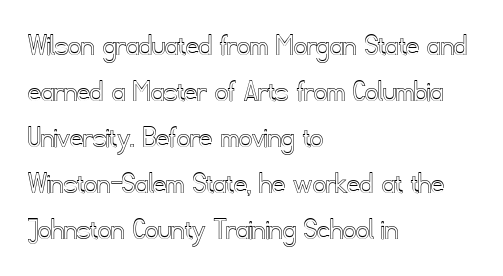
Q: Is the text italic (slanted)? A: No, it is upright.
Q: Is the text underlined? A: No.
Q: How is the paragraph aligned? A: Left-aligned.
Q: Is the spacing between letters normal or unusually wide? A: Normal.
Q: Is the spacing between lines tight, normal or loose? A: Normal.
Q: Width (condensed, normal, or wide)? A: Normal.
Q: x-height? A: Small.
Q: Monospaced? A: No.
